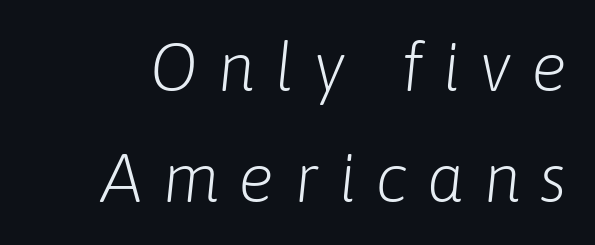
{"italic": "yes", "lean": "right", "slant_degrees": 6, "bold": "no", "weight": "light", "width": "normal", "stroke_contrast": "low", "x_height": "medium", "monospaced": "no", "underline": "no", "line_spacing": "normal", "line_spacing_ratio": 1.65, "letter_spacing": "wide", "letter_spacing_em": 0.29, "glyph_px": 67}
